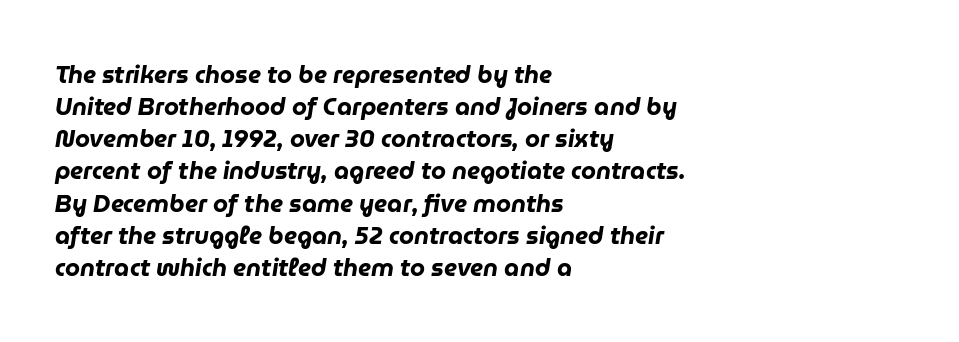
Decoration check: the copy has no underline. Rows of type keep a routine distance in the vertical direction. Every row of glyphs begins at an identical x-position on the left. Rendered with sloped, italic letterforms.
